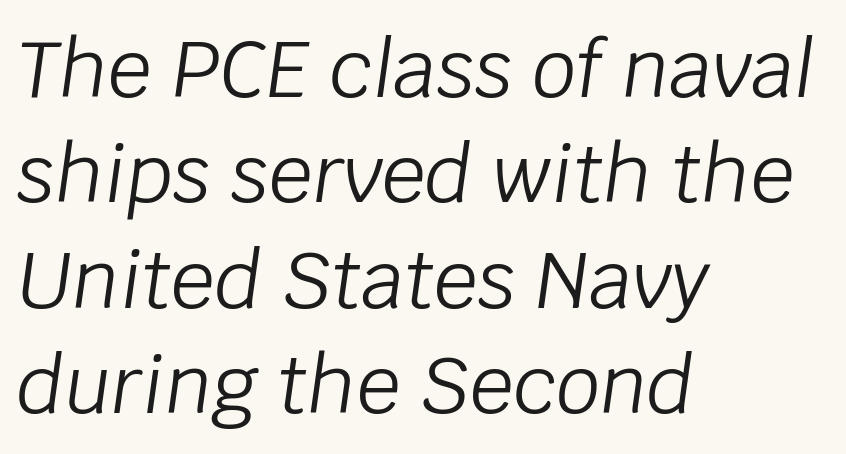
Q: Is the text bold? A: No.
Q: Is the text italic (slanted)? A: Yes, it leans right by about 8 degrees.
Q: Is the text underlined? A: No.
Q: How is the paragraph aligned? A: Left-aligned.
Q: Is the spacing between letters normal or unusually wide? A: Normal.
Q: Is the spacing between lines tight, normal or loose? A: Normal.
Q: Width (condensed, normal, or wide)? A: Normal.
Q: Stroke contrast? A: Low.
Q: x-height? A: Large.
Q: Monospaced? A: No.
